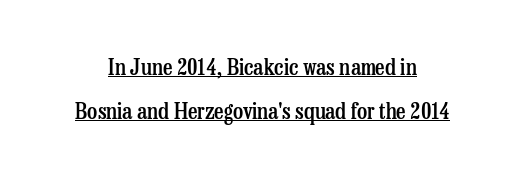
Does a line run under the words? Yes, clearly. The letters stand straight up with perfectly vertical stems. Leading is clearly above the norm, producing a sparse column. Heft: intermediate — a semibold. Honestly, the letter spacing is just normal — you wouldn't notice it.
